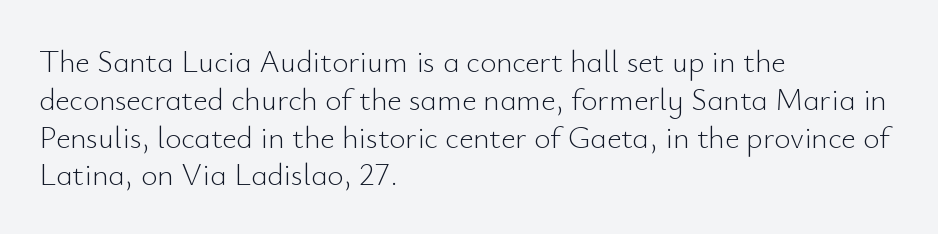
{"serif": "no", "italic": "no", "bold": "no", "weight": "light", "width": "normal", "stroke_contrast": "low", "x_height": "small", "monospaced": "no", "underline": "no", "align": "left", "line_spacing_ratio": 1.22, "letter_spacing": "normal", "letter_spacing_em": 0.0, "glyph_px": 31}
